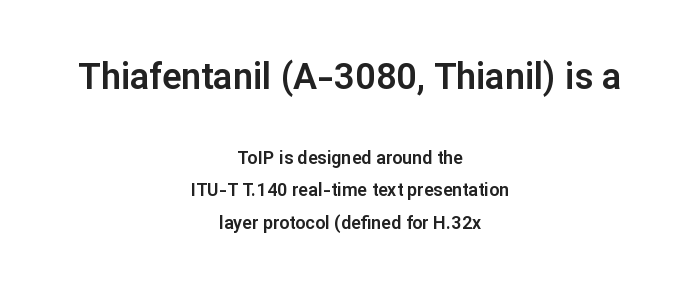
Q: Is the text italic (slanted)? A: No, it is upright.
Q: Is the typeface a serif or a sans-serif typeface? A: Sans-serif.
Q: Is the text underlined? A: No.
Q: How is the paragraph aligned? A: Centered.
Q: Is the spacing between letters normal or unusually wide? A: Normal.
Q: Which block of text is set in a larger size, the first (top) or the second (bottom)? A: The first (top) one.
Q: Width (condensed, normal, or wide)? A: Normal.
Q: Stroke contrast? A: Low.
Q: x-height? A: Medium.
Q: Monospaced? A: No.
